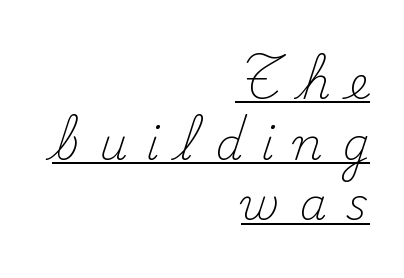
The typesetter has applied underlining to the passage shown. A serif font was chosen for this passage. The rows are spaced the way most documents space them. Which margin do the lines hug? The right one — the left edge is uneven. The face used here is proportionally spaced, like ordinary book or web type.
